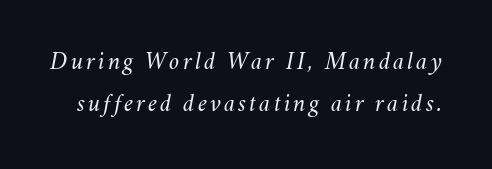
Bold? No — there's no thickening of the strokes. Italic: yes, the glyphs are oblique. Is there much room between lines? A standard amount, neither cramped nor airy. The words here are not underlined.
